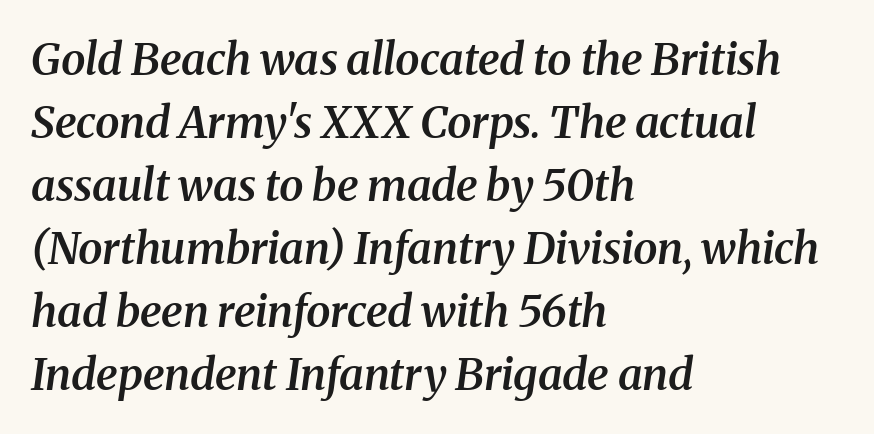
{"serif": "yes", "italic": "yes", "lean": "right", "slant_degrees": 8, "bold": "semi", "weight": "semibold", "width": "normal", "stroke_contrast": "medium", "x_height": "medium", "monospaced": "no", "underline": "no", "align": "left", "line_spacing": "normal", "line_spacing_ratio": 1.43, "letter_spacing": "normal", "letter_spacing_em": 0.0, "glyph_px": 44}
